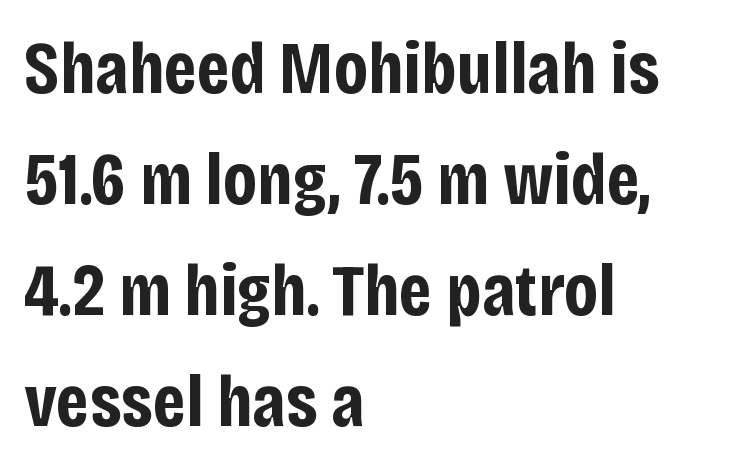
Caption: standard tracking, unaltered. The letters advance in unequal steps, a hallmark of proportional type. Check the space under the baseline: it is left empty. A full-strength bold gives these letters their thick strokes.
